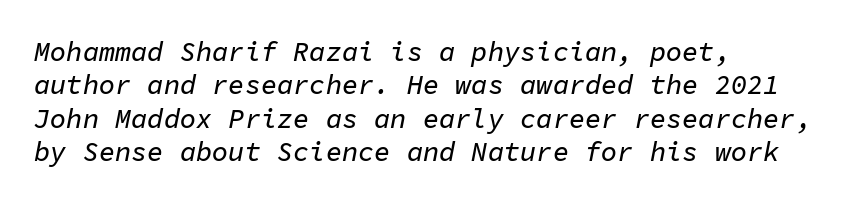
Q: Is the text italic (slanted)? A: Yes, it leans right by about 11 degrees.
Q: Is the text underlined? A: No.
Q: How is the paragraph aligned? A: Left-aligned.
Q: Is the spacing between letters normal or unusually wide? A: Normal.
